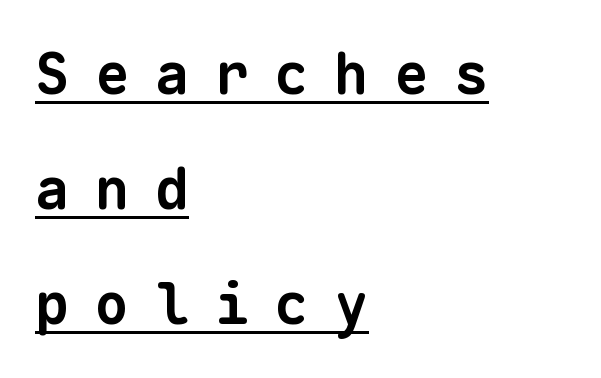
These lines are rendered in a fixed-pitch font. The line texture is sparse and dotted thanks to wide tracking. Strokes here are thick enough to call this a true bold. In CSS terms this would be text-align: left.
